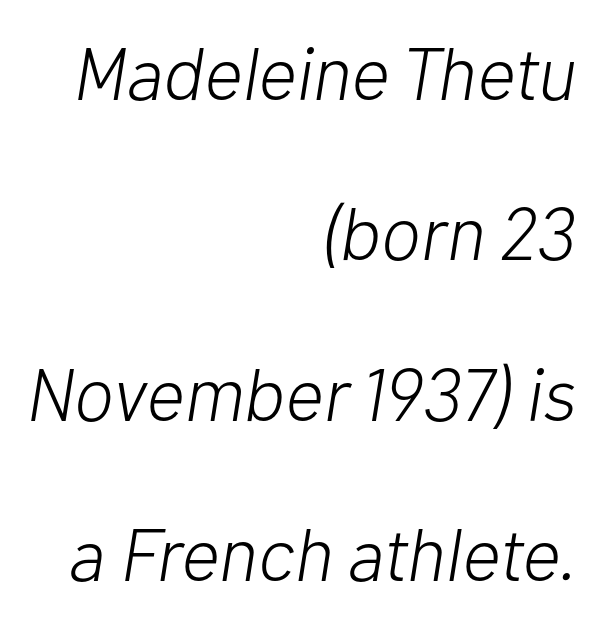
{"italic": "yes", "lean": "right", "slant_degrees": 10, "bold": "no", "weight": "light", "width": "normal", "stroke_contrast": "low", "x_height": "medium", "monospaced": "no", "underline": "no", "align": "right", "line_spacing": "loose", "line_spacing_ratio": 2.14, "letter_spacing": "normal", "letter_spacing_em": 0.0, "glyph_px": 75}
